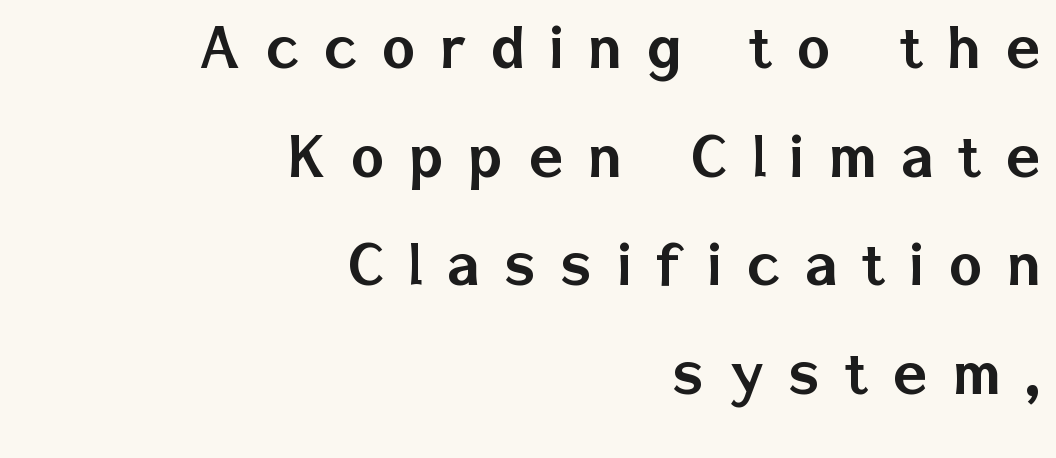
Regular leading. Do the characters align in a grid? No, the font is proportional. A typesetter would call this heavily tracked-out type. The rendering anchors every line to the right-hand side.
